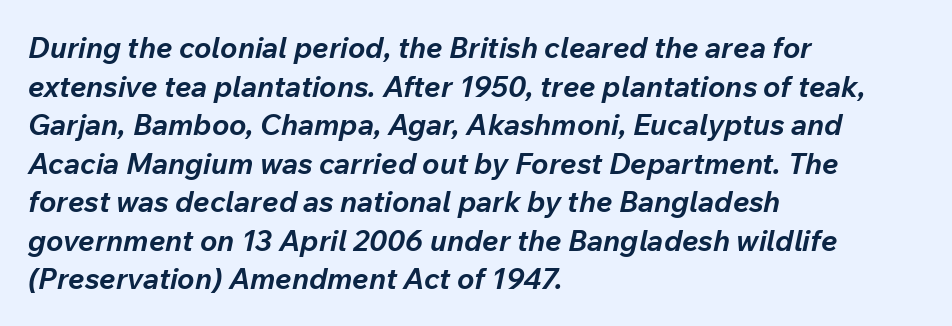
The image shows 29 px bold type, italic (leaning right); set left-aligned, normal line spacing (1.33x), normal letter spacing, not underlined; low stroke contrast and a medium x-height.
